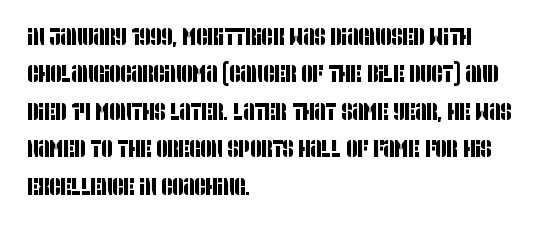
Q: Is the text underlined? A: No.
Q: How is the paragraph aligned? A: Left-aligned.
Q: Is the spacing between letters normal or unusually wide? A: Normal.
Q: Is the spacing between lines tight, normal or loose? A: Normal.
